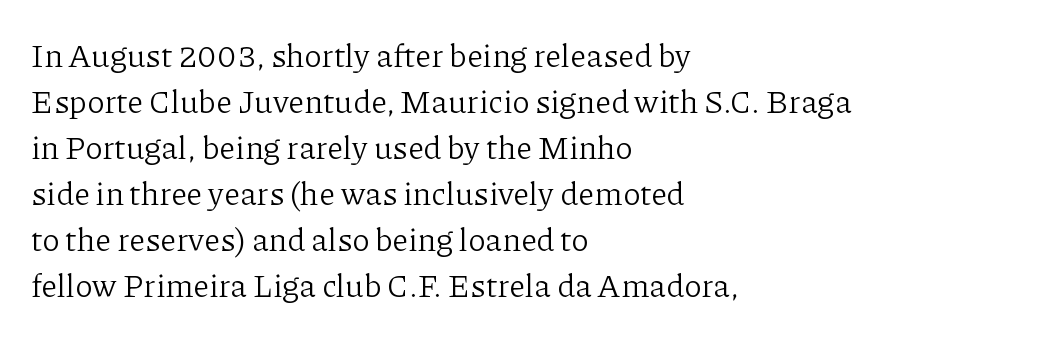
{"serif": "yes", "italic": "no", "bold": "no", "weight": "light", "width": "normal", "stroke_contrast": "low", "x_height": "medium", "monospaced": "no", "underline": "no", "align": "left", "line_spacing": "normal", "line_spacing_ratio": 1.44, "letter_spacing": "normal", "letter_spacing_em": 0.0, "glyph_px": 32}
